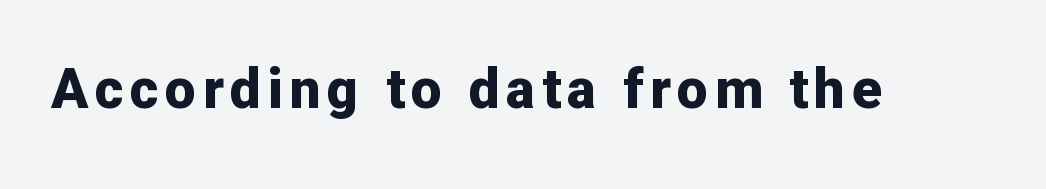
Designer's note — italics off, roman on. The glyphs have the mass of a bold cut. The zone under the glyphs is completely vacant. Type style note: lacks serifs.
